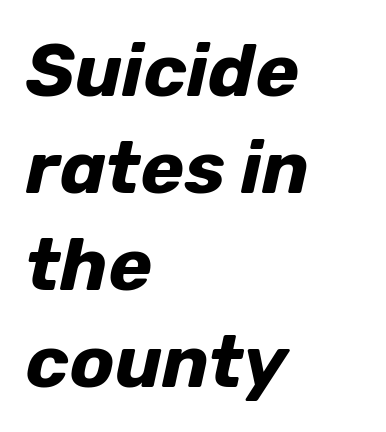
{"italic": "yes", "lean": "right", "slant_degrees": 12, "bold": "yes", "weight": "bold", "width": "normal", "stroke_contrast": "low", "x_height": "medium", "monospaced": "no", "underline": "no", "align": "left", "line_spacing": "normal", "line_spacing_ratio": 1.31, "letter_spacing": "normal", "letter_spacing_em": 0.0, "glyph_px": 74}
